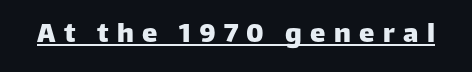
This rendering widens character spacing well past its baseline value. Emphasis is given by a line drawn under the lettering. This is the regular roman posture of the typeface. Each letter keeps its own natural width here, so spacing adapts to shape. Serif or sans? Sans — the stroke terminals are bare.
